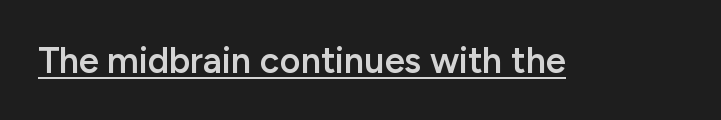
Each letter keeps its own natural width here, so spacing adapts to shape. Every letter is mildly thick-stroked: semibold rather than bold. Is the letter spacing exaggerated? No — it looks like the ordinary default. Underlining? Definitely there. Serifs: no, the terminals of the letterforms are clean. Italic: no, the glyphs are upright roman.
